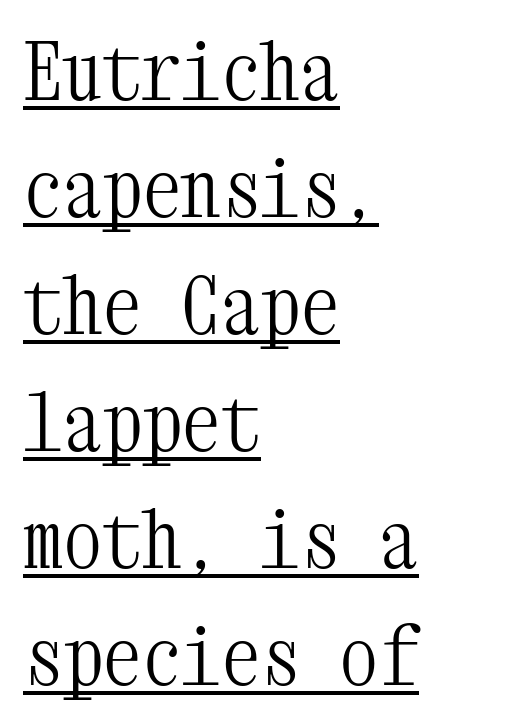
Q: Is the text bold? A: No.
Q: Is the text italic (slanted)? A: No, it is upright.
Q: Is the typeface a serif or a sans-serif typeface? A: Serif.
Q: Is the text underlined? A: Yes.
Q: How is the paragraph aligned? A: Left-aligned.
Q: Is the spacing between letters normal or unusually wide? A: Normal.
Q: Is the spacing between lines tight, normal or loose? A: Normal.
Q: Width (condensed, normal, or wide)? A: Condensed.
Q: Stroke contrast? A: Medium.
Q: x-height? A: Medium.
Q: Monospaced? A: Yes.
